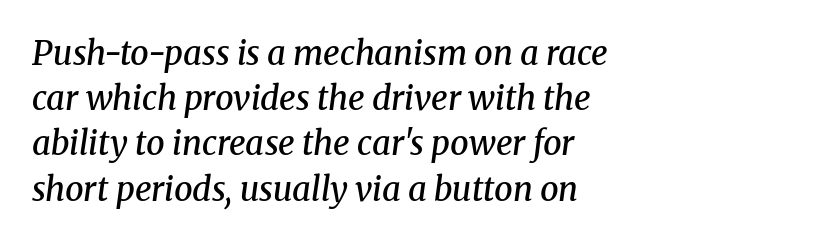
The passage shown is typed in a proportional face where columns would drift. Rows of type keep a routine distance in the vertical direction. Font category for this specimen: serif. The rendering uses a semibold face; strokes are thickened but not to full bold. This rendering features lettering with no underline.
